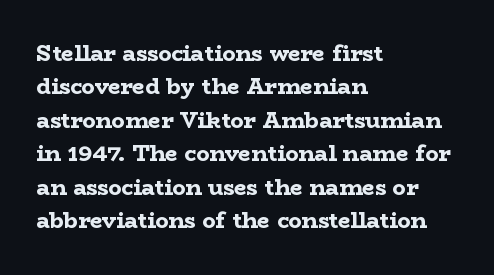
{"italic": "no", "bold": "yes", "underline": "no", "align": "left", "line_spacing": "normal", "line_spacing_ratio": 1.52, "letter_spacing": "normal", "letter_spacing_em": 0.0, "glyph_px": 22}
